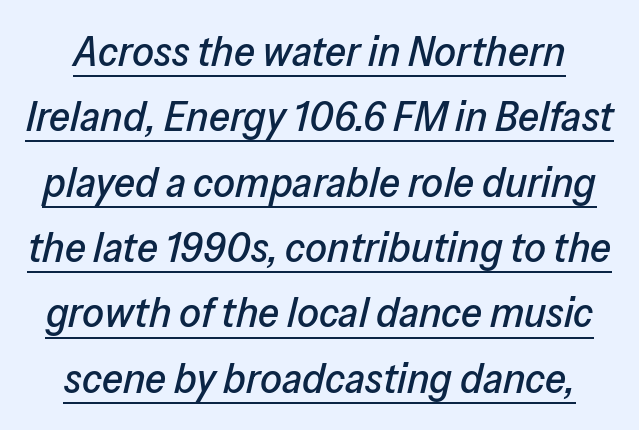
The typography opts for an oblique posture over an upright one. Underline: present. The letters advance in unequal steps, a hallmark of proportional type. The rendering uses a moderate line-height, typical for paragraphs. Nothing unusual about the tracking: characters are spaced as the font intends.
